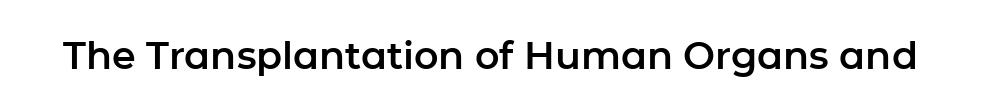
The string is rendered with underlining switched off. Is this a sans? Yes — the strokes have no serifs. Character widths vary here, with narrow letters taking less room than wide ones. Posture: vertical. These lines keep a tight, regular rhythm from letter to letter.
